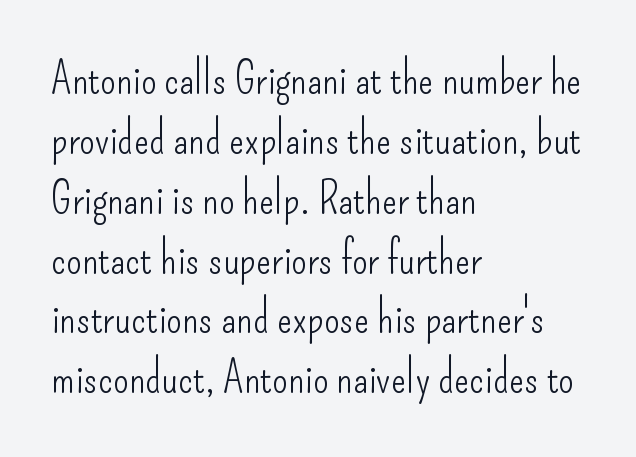
The image shows 45 px light, condensed sans-serif type, upright; set left-aligned, normal line spacing (1.33x), normal letter spacing, not underlined; low stroke contrast and a small x-height.
